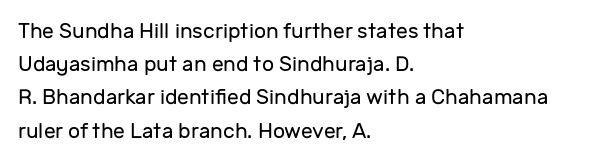
The image shows 21 px text type, upright; set left-aligned, normal line spacing (1.58x), normal letter spacing, not underlined.
